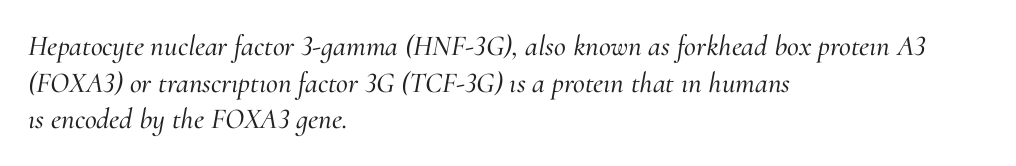
Q: Is the text italic (slanted)? A: Yes, it leans right by about 10 degrees.
Q: Is the typeface a serif or a sans-serif typeface? A: Serif.
Q: Is the text underlined? A: No.
Q: How is the paragraph aligned? A: Left-aligned.
Q: Is the spacing between letters normal or unusually wide? A: Normal.
Q: Is the spacing between lines tight, normal or loose? A: Normal.
Q: Width (condensed, normal, or wide)? A: Normal.
Q: Stroke contrast? A: Medium.
Q: x-height? A: Small.
Q: Monospaced? A: No.
